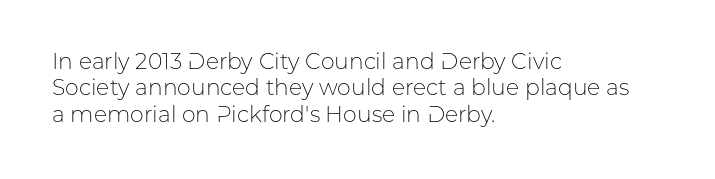
This sample uses an upright cut, with every glyph sitting square on the baseline. Underlining? Definitely not there. Heaviness? Minimal to ordinary, like unemphasized prose. Short note: letters normally spaced. Where is the straight margin? On the left.
